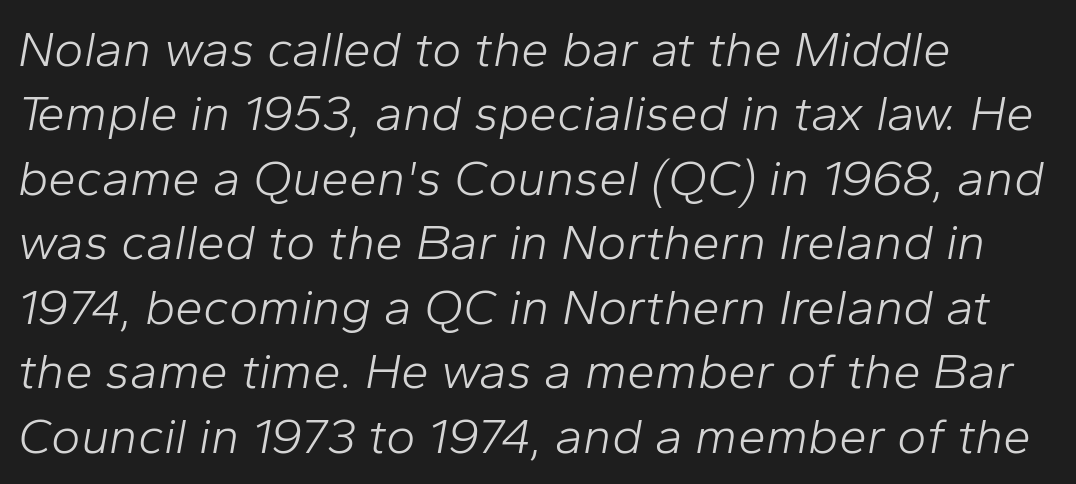
The image shows 50 px light type, italic (leaning right); set left-aligned, normal line spacing (1.29x), normal letter spacing, not underlined; low stroke contrast and a medium x-height.
